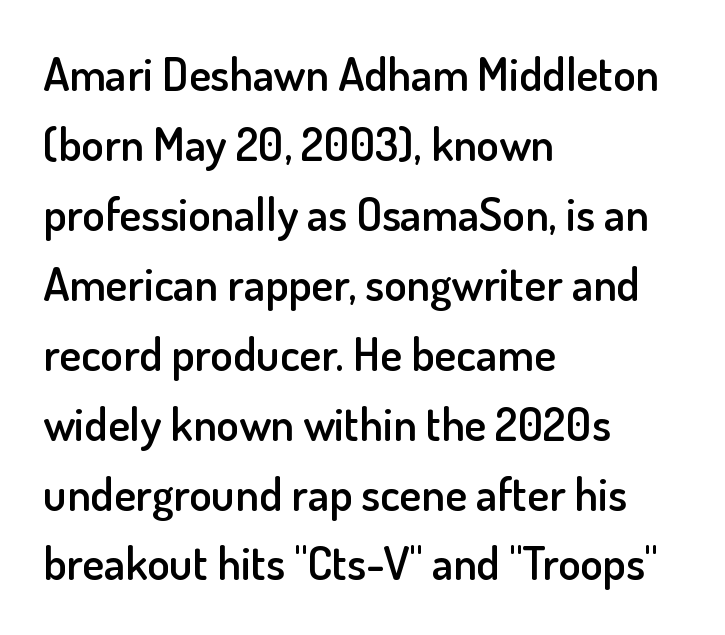
The image shows 46 px semibold sans-serif type, upright; set left-aligned, normal line spacing (1.52x), normal letter spacing, not underlined; low stroke contrast and a small x-height.
